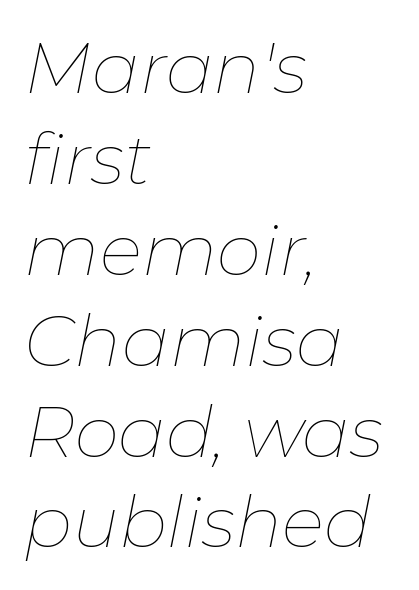
Quick note: italic. Glyph-to-glyph distance matches everyday printed text. A typesetter would call this proportional, since set widths differ per character. Compared with a typical body face, this is equally light or lighter still.
